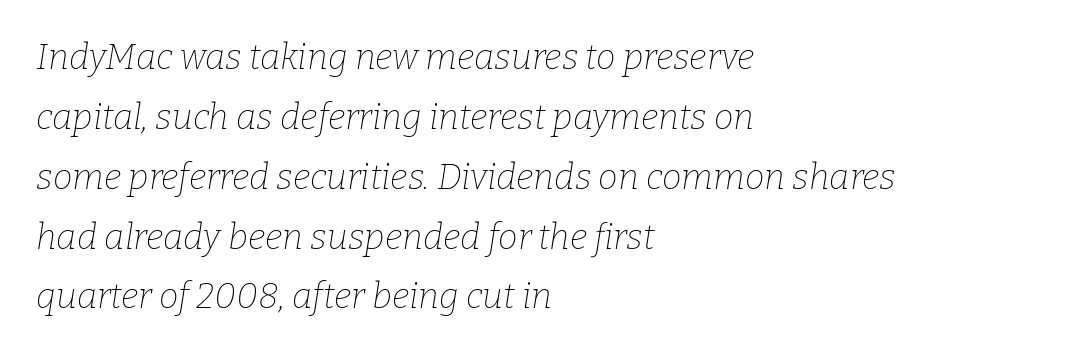
{"serif": "yes", "italic": "yes", "lean": "right", "slant_degrees": 9, "bold": "no", "weight": "thin", "width": "normal", "stroke_contrast": "low", "x_height": "medium", "monospaced": "no", "underline": "no", "align": "left", "line_spacing_ratio": 1.71, "letter_spacing": "normal", "letter_spacing_em": 0.0, "glyph_px": 35}
